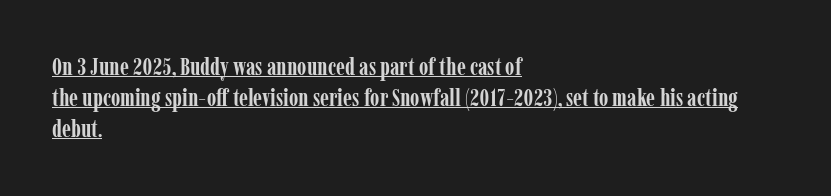
Q: Is the text bold? A: Yes.
Q: Is the text italic (slanted)? A: No, it is upright.
Q: Is the text underlined? A: Yes.
Q: How is the paragraph aligned? A: Left-aligned.
Q: Is the spacing between letters normal or unusually wide? A: Normal.
Q: Is the spacing between lines tight, normal or loose? A: Normal.
